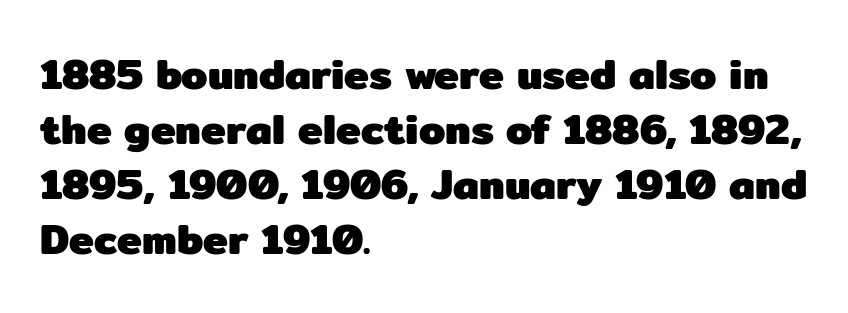
The image shows 42 px heavy sans-serif type, upright; set left-aligned, normal line spacing (1.31x), normal letter spacing, not underlined; low stroke contrast and a medium x-height.
